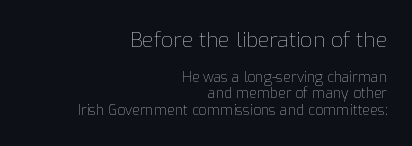
Q: Is the text bold? A: No.
Q: Is the text italic (slanted)? A: No, it is upright.
Q: Is the text underlined? A: No.
Q: How is the paragraph aligned? A: Right-aligned.
Q: Is the spacing between letters normal or unusually wide? A: Normal.
Q: Which block of text is set in a larger size, the first (top) or the second (bottom)? A: The first (top) one.
